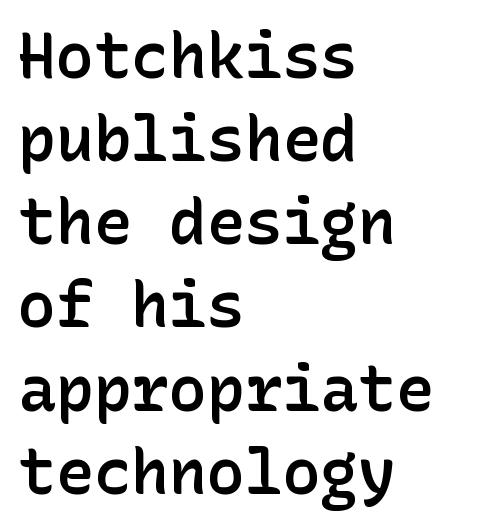
Q: Is the text bold? A: Semi-bold.
Q: Is the text italic (slanted)? A: No, it is upright.
Q: Is the typeface a serif or a sans-serif typeface? A: Sans-serif.
Q: Is the text underlined? A: No.
Q: How is the paragraph aligned? A: Left-aligned.
Q: Is the spacing between letters normal or unusually wide? A: Normal.
Q: Is the spacing between lines tight, normal or loose? A: Normal.
Q: Width (condensed, normal, or wide)? A: Normal.
Q: Stroke contrast? A: Low.
Q: x-height? A: Medium.
